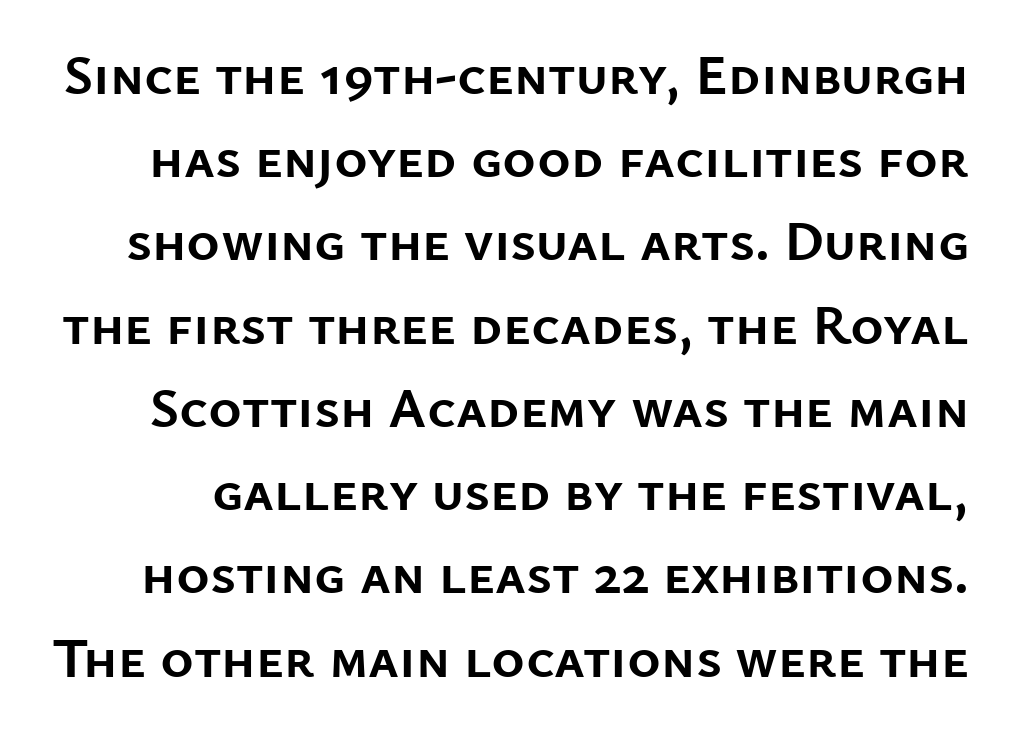
The image shows 57 px semibold sans-serif type, upright; set normal line spacing (1.46x), normal letter spacing, not underlined; low stroke contrast and a medium x-height.
